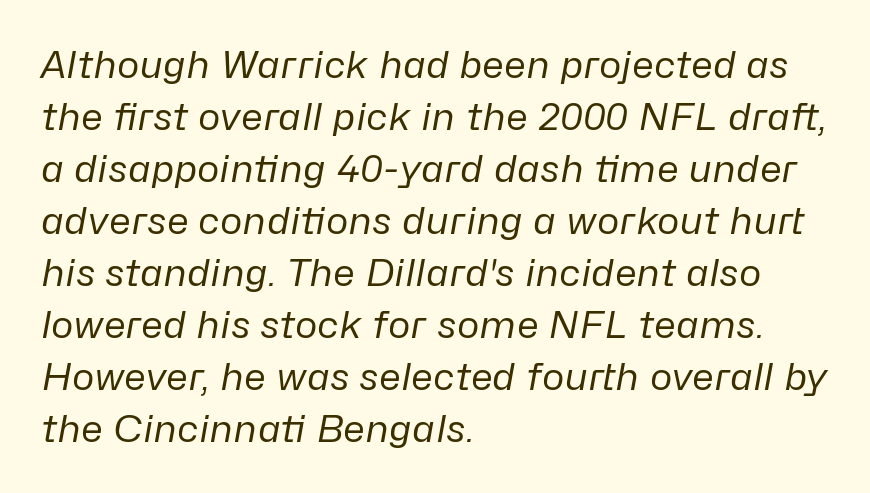
Q: Is the text bold? A: No.
Q: Is the text italic (slanted)? A: Yes, it leans right by about 10 degrees.
Q: Is the text underlined? A: No.
Q: How is the paragraph aligned? A: Left-aligned.
Q: Is the spacing between letters normal or unusually wide? A: Normal.
Q: Is the spacing between lines tight, normal or loose? A: Normal.
Q: Width (condensed, normal, or wide)? A: Normal.
Q: Stroke contrast? A: Low.
Q: x-height? A: Medium.
Q: Monospaced? A: No.
